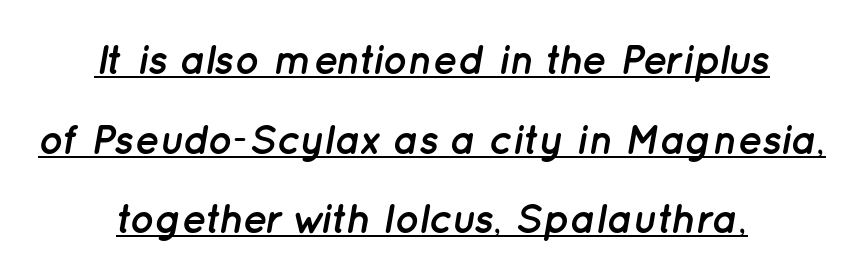
Q: Is the text bold? A: Yes.
Q: Is the text italic (slanted)? A: Yes, it leans right by about 12 degrees.
Q: Is the text underlined? A: Yes.
Q: How is the paragraph aligned? A: Centered.
Q: Is the spacing between letters normal or unusually wide? A: Normal.
Q: Is the spacing between lines tight, normal or loose? A: Loose.
Q: Width (condensed, normal, or wide)? A: Normal.
Q: Stroke contrast? A: Low.
Q: x-height? A: Medium.
Q: Monospaced? A: No.
